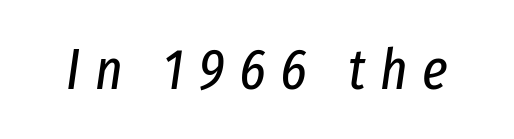
Q: Is the text bold? A: No.
Q: Is the text italic (slanted)? A: Yes, it leans right by about 8 degrees.
Q: Is the text underlined? A: No.
Q: Is the spacing between letters normal or unusually wide? A: Unusually wide.
Q: Width (condensed, normal, or wide)? A: Condensed.
Q: Stroke contrast? A: Low.
Q: x-height? A: Medium.
Q: Monospaced? A: No.
